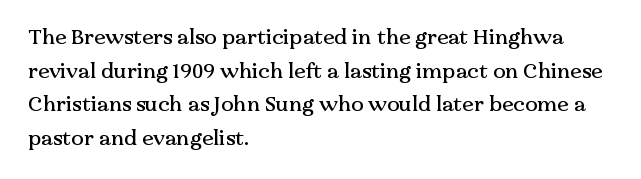
Q: Is the text italic (slanted)? A: No, it is upright.
Q: Is the text underlined? A: No.
Q: How is the paragraph aligned? A: Left-aligned.
Q: Is the spacing between letters normal or unusually wide? A: Normal.
Q: Is the spacing between lines tight, normal or loose? A: Normal.
